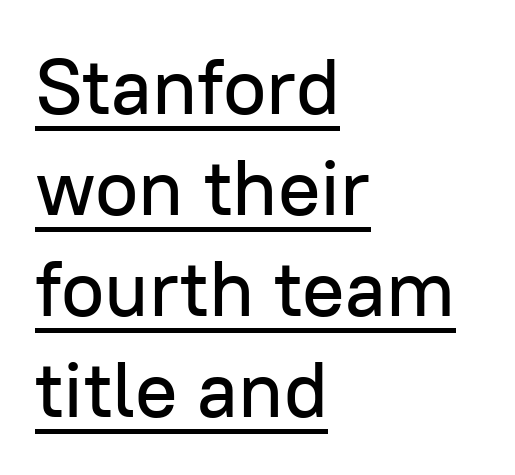
The typesetter chose a ragged-right arrangement here. Descenders here cross a horizontal rule under the line. Observe the absence of serifs on each vertical stroke in this sample. The passage shown is typed in a proportional face where columns would drift. A typesetter would call this zero additional tracking. Vertical strokes here are truly vertical.
